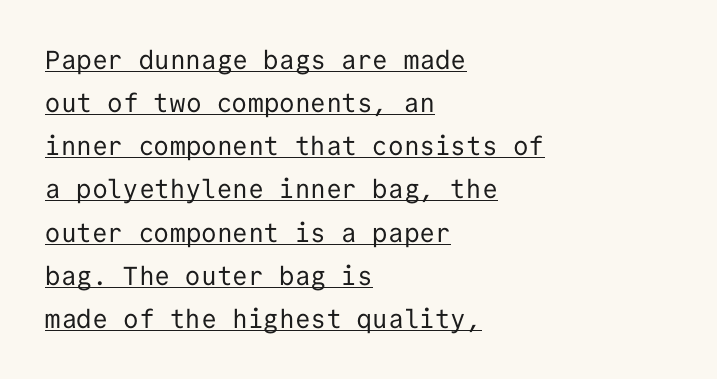
Posture: straight, roman, zero tilt. The ragged edge is on the right, which tells us the setting is flush left. Nobody touched the tracking dial on this one. You can see a thin bar hugging the bottom of the glyphs. No chunkiness to these letters — they're not bold.
